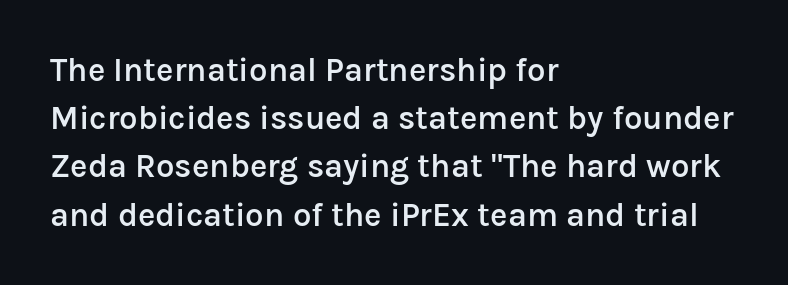
The image shows 33 px semibold sans-serif type, upright; set left-aligned, normal line spacing (1.46x), normal letter spacing, not underlined; low stroke contrast and a medium x-height.
